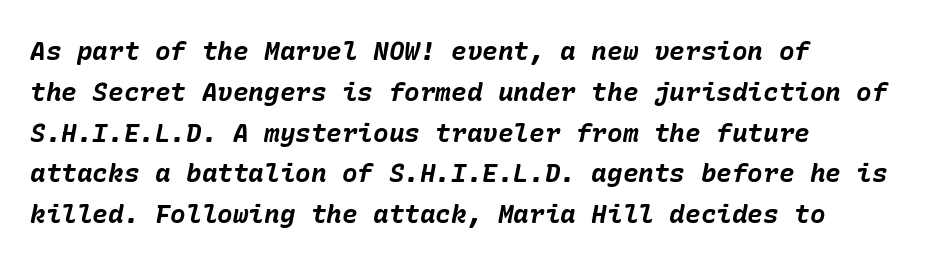
{"italic": "yes", "lean": "right", "slant_degrees": 10, "bold": "yes", "underline": "no", "align": "left", "line_spacing": "normal", "line_spacing_ratio": 1.57, "letter_spacing": "normal", "letter_spacing_em": 0.0, "glyph_px": 26}
